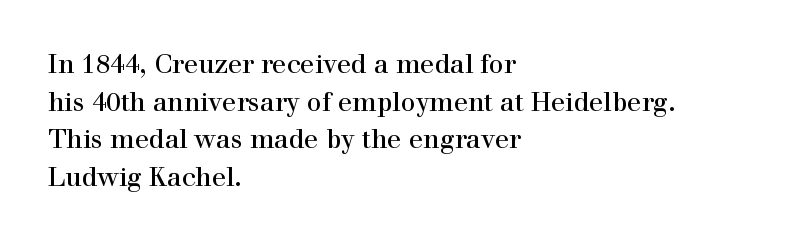
This sample is left-justified, so line endings fall wherever the words run out. Short note: letters normally spaced. These lines were composed using upright roman letters. Nothing heavy about these letters — not bold at all. The glyphs are unaccompanied by any horizontal stroke below them. Quick note: interline space is typical.
